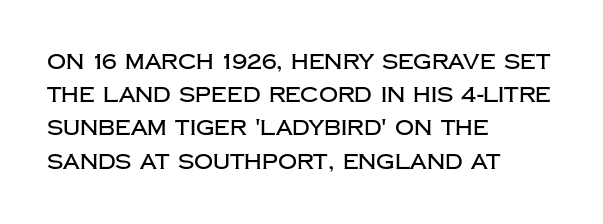
The image shows 21 px text type, upright; set left-aligned, normal line spacing (1.58x), normal letter spacing, not underlined.
